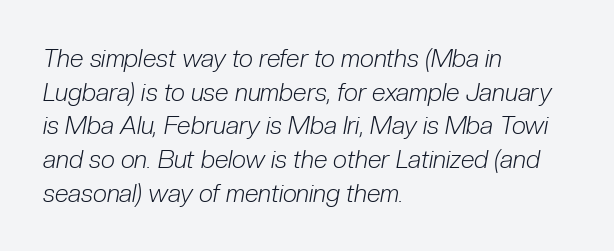
The typography opts for an oblique posture over an upright one. Descenders hang freely into open space. Notice how descenders clear the ascenders below comfortably — that's standard leading. Caption: face not bold, strokes unweighted. Students, note that the glyphs here touch the page at normal intervals.
